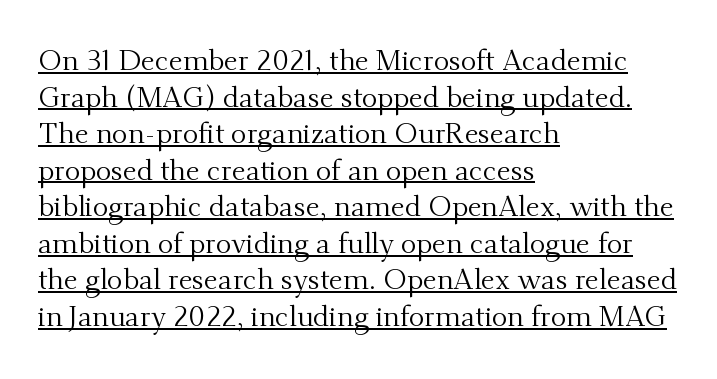
The image shows 29 px regular-weight serif type, upright; set left-aligned, normal line spacing (1.26x), normal letter spacing, underlined; medium stroke contrast and a small x-height.
